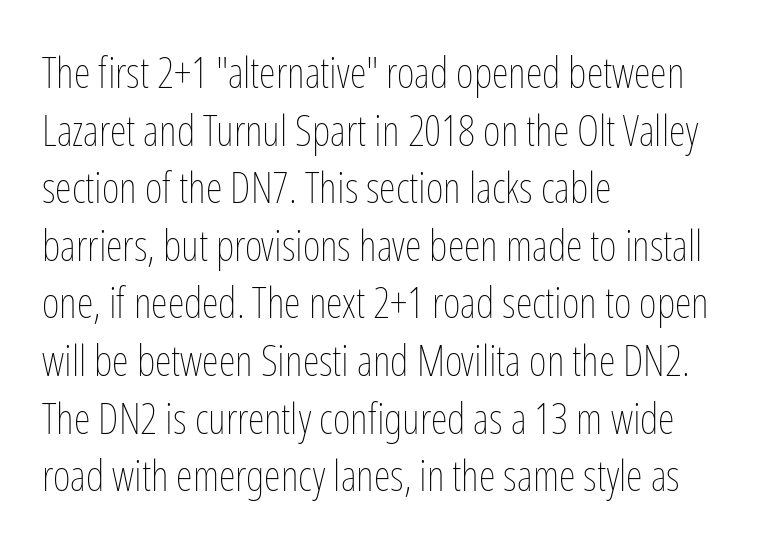
The image shows 43 px thin, condensed type, upright; set left-aligned, normal line spacing (1.34x), normal letter spacing, not underlined; low stroke contrast and a medium x-height.
